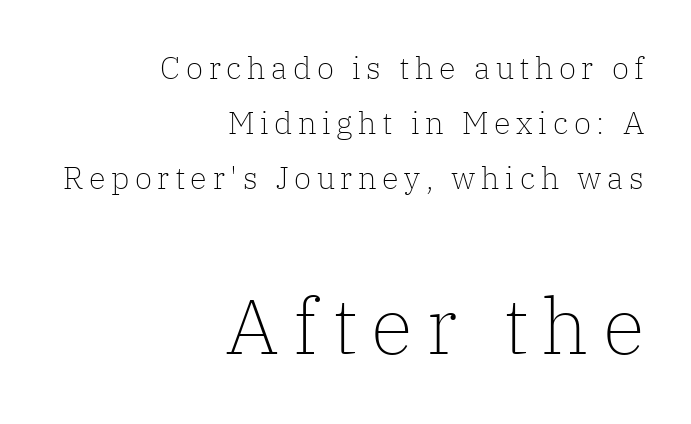
The image shows 78 px light serif type, upright; set right-aligned, line spacing 1.77x, not underlined; the second (bottom) block is 2.52x larger; low stroke contrast and a medium x-height.
